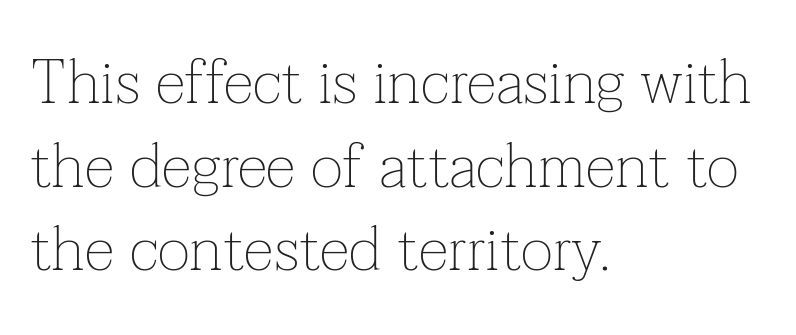
The image shows 62 px thin serif type, upright; set left-aligned, normal line spacing (1.35x), normal letter spacing, not underlined; low stroke contrast and a medium x-height.
